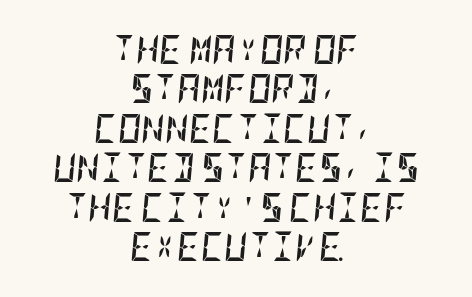
Short note: letters normally spaced. Check under the words: just untouched page. Does the leading feel generous? No, just average. This sample is center-justified, so both line endings float freely.
